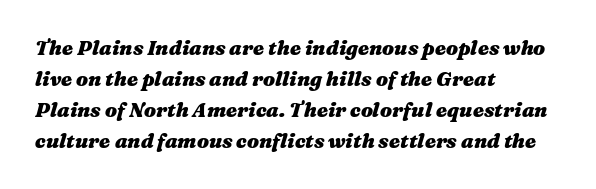
{"italic": "yes", "lean": "right", "slant_degrees": 16, "bold": "yes", "underline": "no", "align": "left", "line_spacing": "normal", "line_spacing_ratio": 1.55, "letter_spacing": "normal", "letter_spacing_em": 0.0, "glyph_px": 20}
